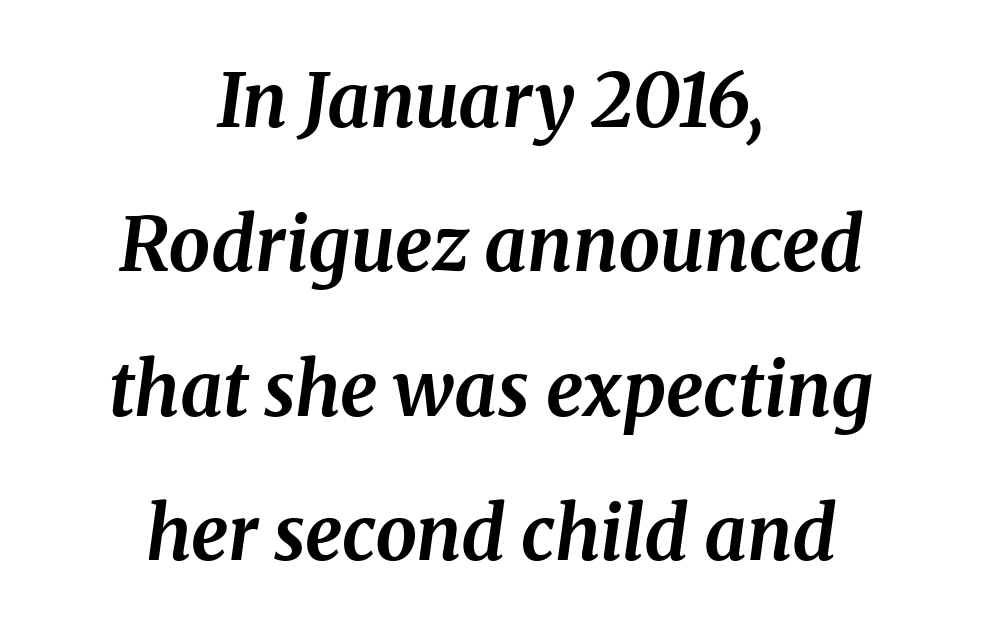
Q: Is the text bold? A: Yes.
Q: Is the text italic (slanted)? A: Yes, it leans right by about 8 degrees.
Q: Is the typeface a serif or a sans-serif typeface? A: Serif.
Q: Is the text underlined? A: No.
Q: How is the paragraph aligned? A: Centered.
Q: Is the spacing between letters normal or unusually wide? A: Normal.
Q: Is the spacing between lines tight, normal or loose? A: Loose.
Q: Width (condensed, normal, or wide)? A: Normal.
Q: Stroke contrast? A: Medium.
Q: x-height? A: Medium.
Q: Monospaced? A: No.
